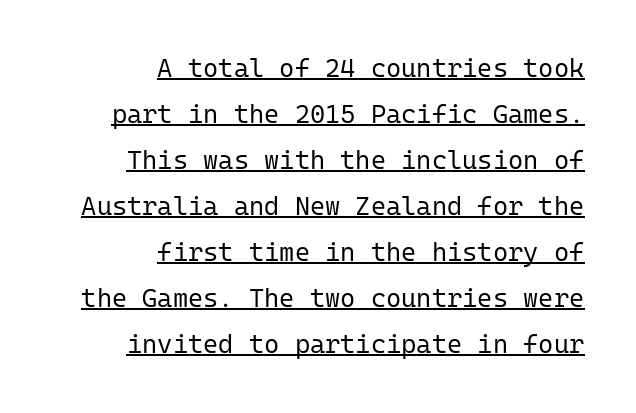
The image shows 26 px text type, upright; set right-aligned, line spacing 1.77x, normal letter spacing, underlined.
